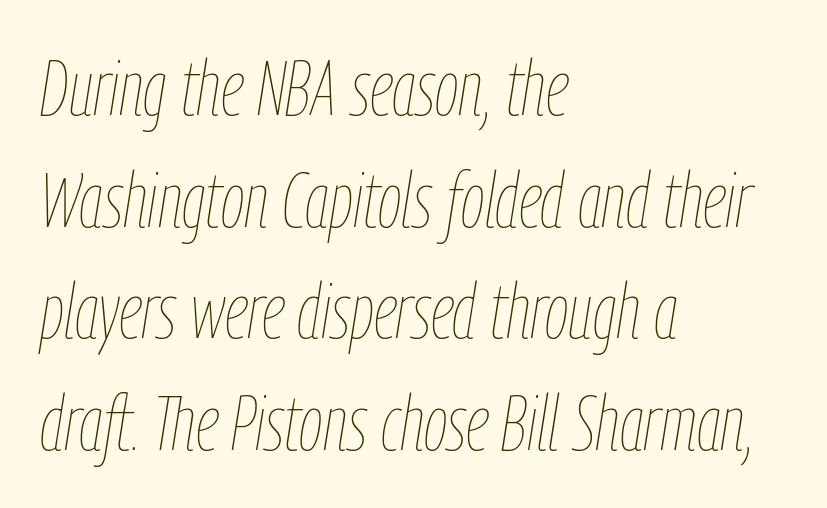
The image shows 77 px thin, condensed type, italic (leaning right); set left-aligned, normal line spacing (1.45x), normal letter spacing, not underlined; low stroke contrast and a medium x-height.
